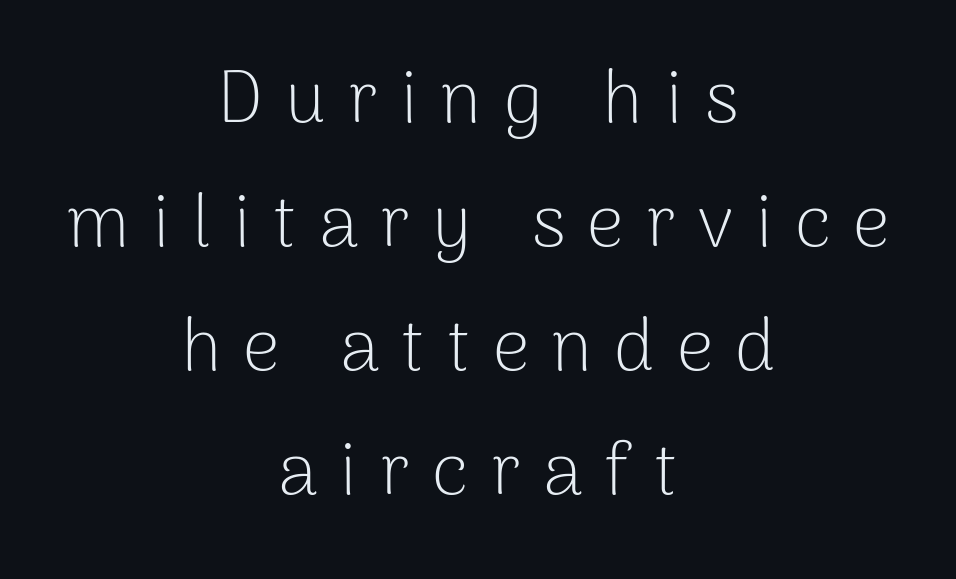
The image shows 73 px light sans-serif type, upright; set centered, normal line spacing (1.7x), unusually wide letter spacing (+0.3 em), not underlined; low stroke contrast and a medium x-height.
